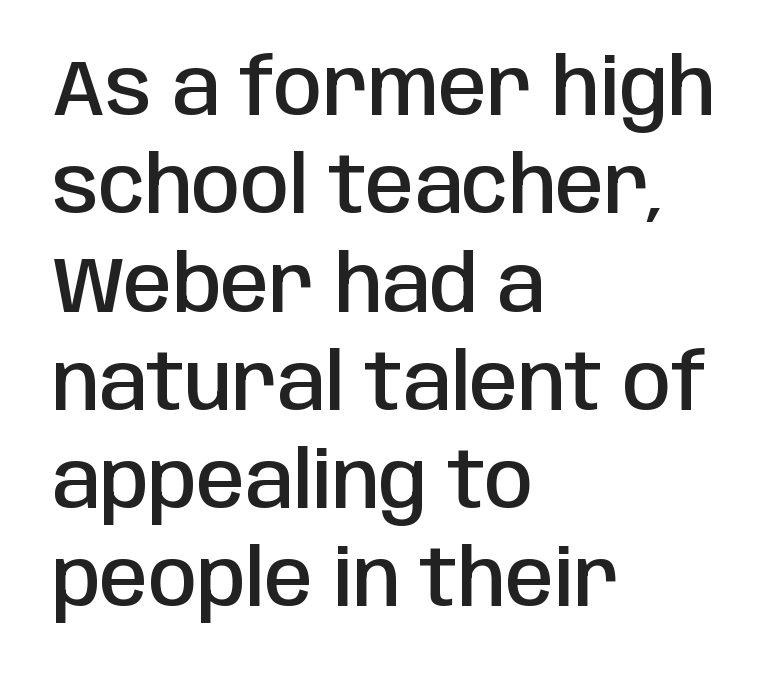
{"serif": "no", "italic": "no", "bold": "semi", "weight": "semibold", "width": "condensed", "stroke_contrast": "low", "x_height": "large", "monospaced": "no", "underline": "no", "align": "left", "line_spacing": "normal", "line_spacing_ratio": 1.26, "letter_spacing": "normal", "letter_spacing_em": 0.0, "glyph_px": 78}
